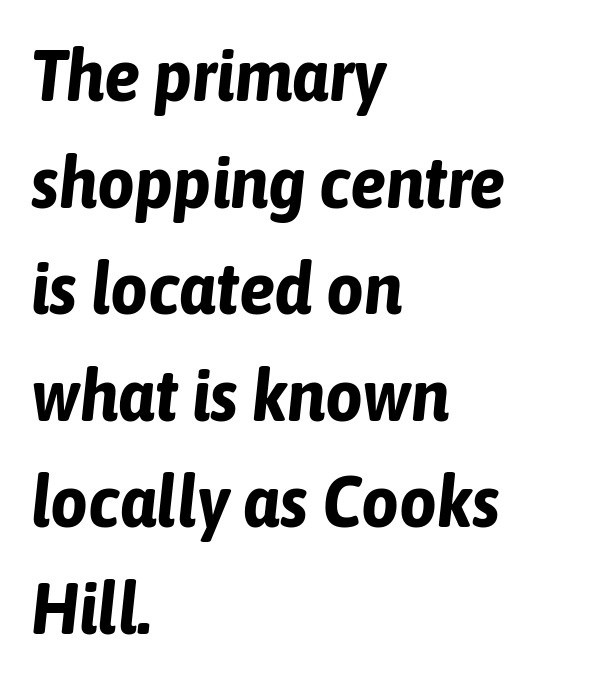
Q: Is the text bold? A: Yes.
Q: Is the text italic (slanted)? A: Yes, it leans right by about 6 degrees.
Q: Is the text underlined? A: No.
Q: How is the paragraph aligned? A: Left-aligned.
Q: Is the spacing between letters normal or unusually wide? A: Normal.
Q: Is the spacing between lines tight, normal or loose? A: Normal.
Q: Width (condensed, normal, or wide)? A: Condensed.
Q: Stroke contrast? A: Low.
Q: x-height? A: Medium.
Q: Monospaced? A: No.
